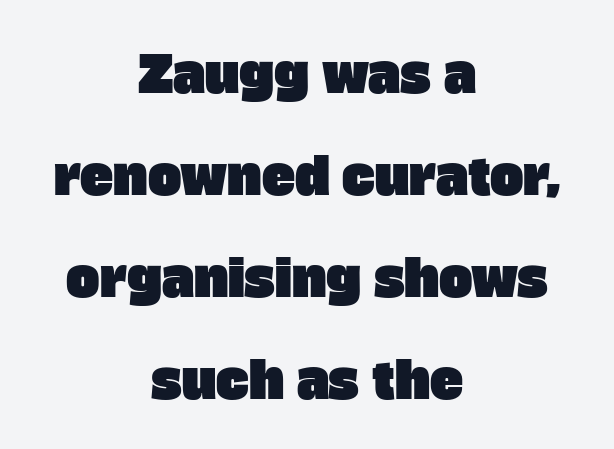
Q: Is the typeface a serif or a sans-serif typeface? A: Sans-serif.
Q: Is the text underlined? A: No.
Q: How is the paragraph aligned? A: Centered.
Q: Is the spacing between letters normal or unusually wide? A: Normal.
Q: Is the spacing between lines tight, normal or loose? A: Loose.
Q: Width (condensed, normal, or wide)? A: Normal.
Q: Stroke contrast? A: Low.
Q: x-height? A: Large.
Q: Monospaced? A: No.
